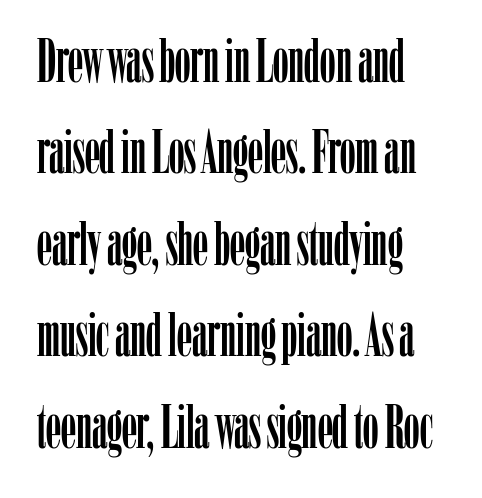
The image shows 61 px condensed serif type, upright; set left-aligned, normal line spacing (1.5x), normal letter spacing, not underlined; low stroke contrast and a medium x-height.
